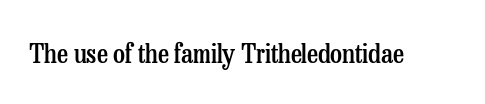
Honestly, the letter spacing is just normal — you wouldn't notice it. Only glyphs here, with clear space below each row. The typography opts for an upright posture over an oblique one. Set as a demibold, roughly 600 on the weight scale.
